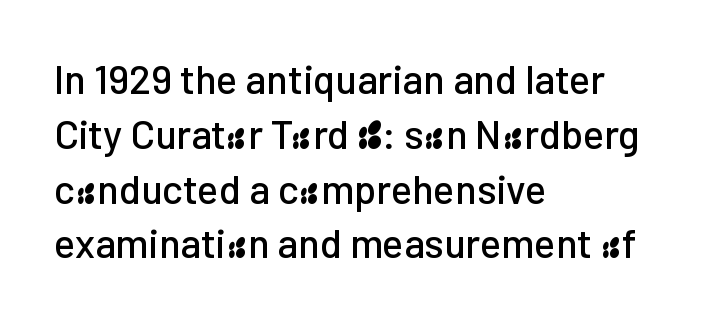
The image shows 40 px sans-serif type, upright; set left-aligned, normal line spacing (1.37x), normal letter spacing, not underlined; low stroke contrast and a medium x-height.
